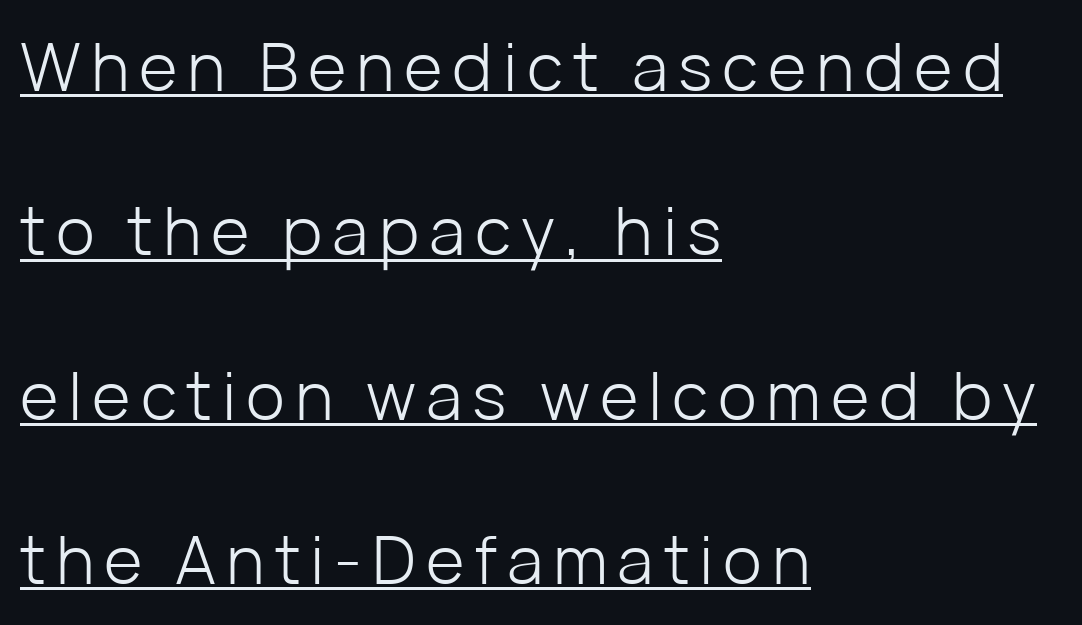
Q: Is the text bold? A: No.
Q: Is the text italic (slanted)? A: No, it is upright.
Q: Is the typeface a serif or a sans-serif typeface? A: Sans-serif.
Q: Is the text underlined? A: Yes.
Q: How is the paragraph aligned? A: Left-aligned.
Q: Is the spacing between lines tight, normal or loose? A: Loose.
Q: Width (condensed, normal, or wide)? A: Normal.
Q: Stroke contrast? A: Low.
Q: x-height? A: Medium.
Q: Monospaced? A: No.
